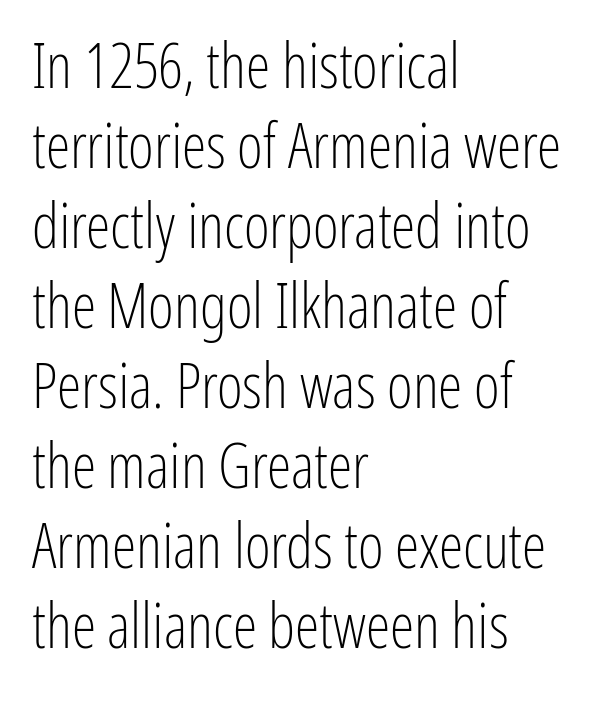
The image shows 62 px light, condensed sans-serif type, upright; set left-aligned, normal line spacing (1.29x), normal letter spacing, not underlined; low stroke contrast and a medium x-height.
